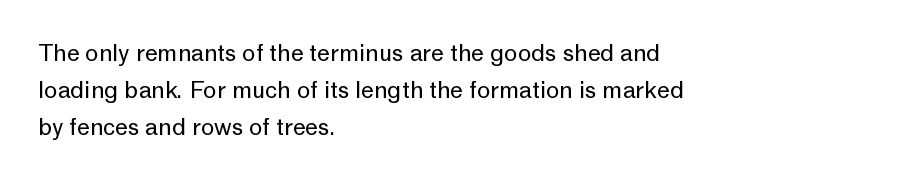
{"italic": "no", "bold": "no", "underline": "no", "align": "left", "line_spacing": "normal", "line_spacing_ratio": 1.6, "letter_spacing": "normal", "letter_spacing_em": 0.0, "glyph_px": 23}
